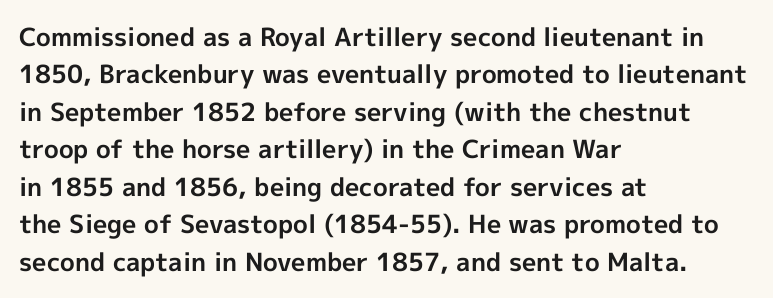
The image shows 25 px bold type, upright; set left-aligned, normal line spacing (1.5x), normal letter spacing, not underlined.
